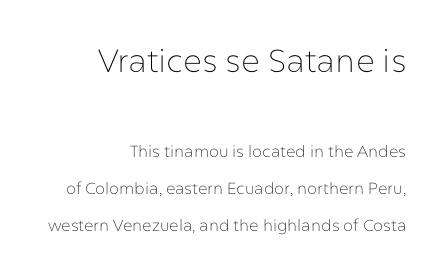
The image shows 32 px thin sans-serif type, upright; set right-aligned, loose line spacing (2.32x), normal letter spacing, not underlined; the first (top) block is 2.0x larger; low stroke contrast and a medium x-height.
